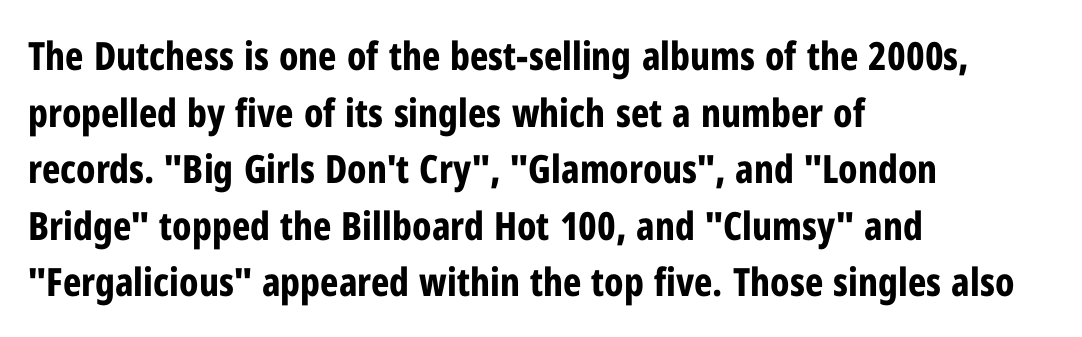
The image shows 39 px bold, condensed sans-serif type, upright; set left-aligned, normal line spacing (1.45x), normal letter spacing, not underlined; low stroke contrast and a medium x-height.
